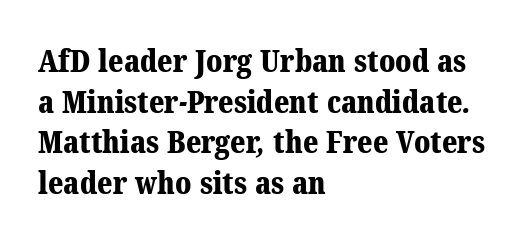
The image shows 31 px bold serif type; set left-aligned, normal line spacing (1.31x), normal letter spacing, not underlined; medium stroke contrast and a medium x-height.
